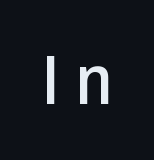
Q: Is the text italic (slanted)? A: No, it is upright.
Q: Is the typeface a serif or a sans-serif typeface? A: Sans-serif.
Q: Is the text underlined? A: No.
Q: Is the spacing between letters normal or unusually wide? A: Unusually wide.
Q: Width (condensed, normal, or wide)? A: Condensed.
Q: Stroke contrast? A: Low.
Q: x-height? A: Medium.
Q: Monospaced? A: No.
